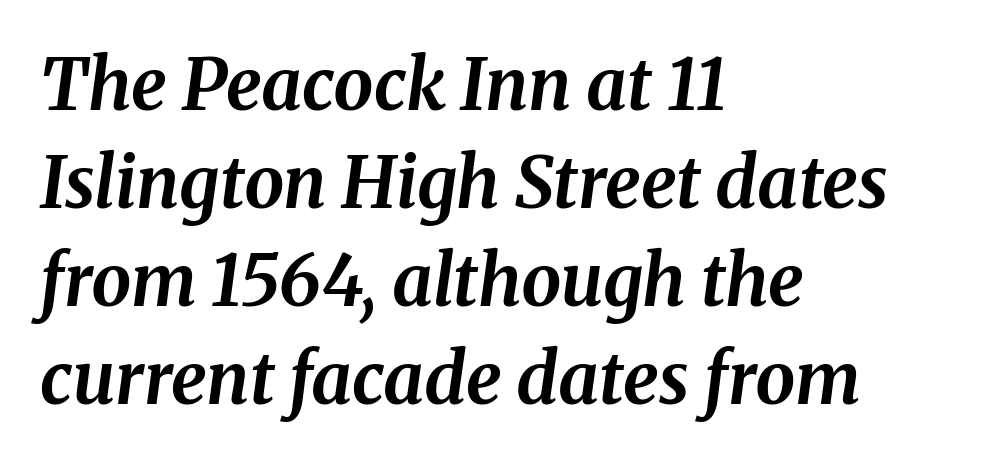
The image shows 71 px bold type, italic (leaning right); set left-aligned, normal line spacing (1.38x), normal letter spacing, not underlined; medium stroke contrast and a medium x-height.
